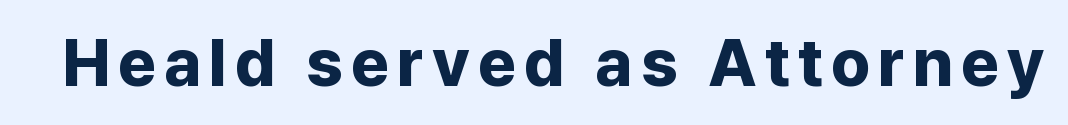
{"serif": "no", "italic": "no", "bold": "yes", "weight": "bold", "width": "normal", "stroke_contrast": "low", "x_height": "medium", "monospaced": "no", "underline": "no", "glyph_px": 66}
